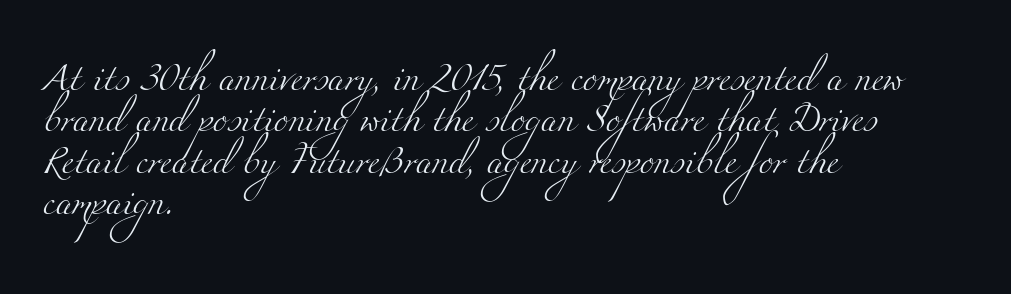
The image shows 27 px text type; set left-aligned, normal line spacing (1.53x), normal letter spacing, not underlined.
